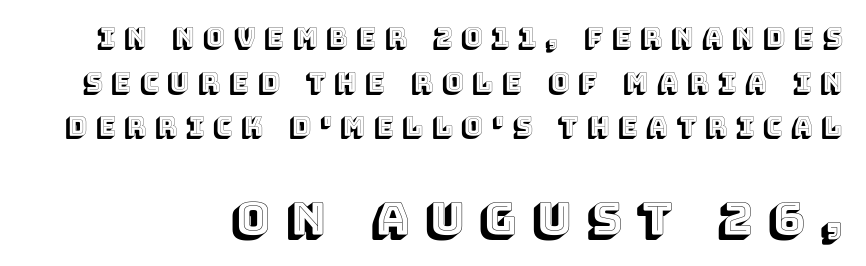
The image shows 46 px text type, upright; set right-aligned, line spacing 1.72x, unusually wide letter spacing (+0.34 em), not underlined; the second (bottom) block is 1.77x larger; a large x-height.
